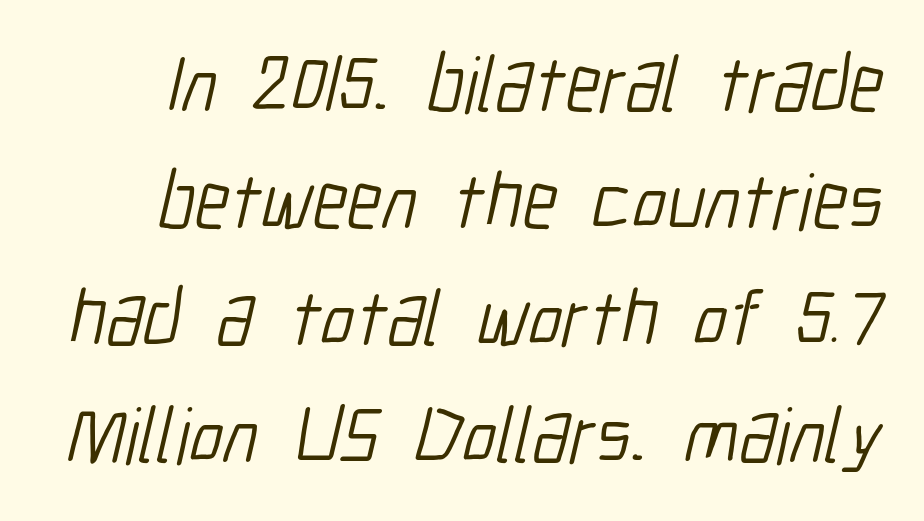
Stem width sits at or under what a default text font uses. The passage shown stacks its lines at a standard gap. Observe the ordinary spacing: letters are neighbours, not strangers. The strip under each line holds only bare page.
